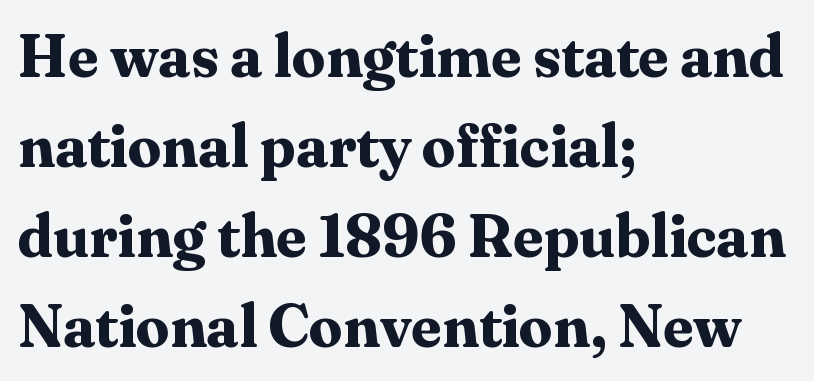
Q: Is the text bold? A: Yes.
Q: Is the text italic (slanted)? A: No, it is upright.
Q: Is the typeface a serif or a sans-serif typeface? A: Serif.
Q: Is the text underlined? A: No.
Q: How is the paragraph aligned? A: Left-aligned.
Q: Is the spacing between letters normal or unusually wide? A: Normal.
Q: Is the spacing between lines tight, normal or loose? A: Normal.
Q: Width (condensed, normal, or wide)? A: Normal.
Q: Stroke contrast? A: Medium.
Q: x-height? A: Medium.
Q: Monospaced? A: No.
